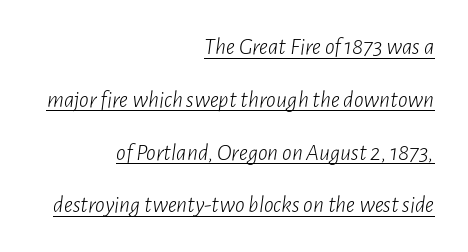
Compared with undecorated copy, this sample adds a rule below the words. The rendering applies a slant to the glyphs. This rendering leaves character spacing at its baseline value. The vertical gap from one line to the next is large. Stems and bowls with no extra thickness — not bold. Layout note: lines flush right.
